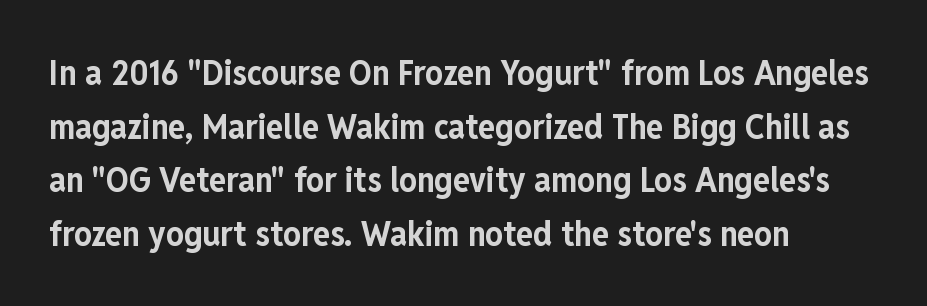
The image shows 35 px bold, condensed sans-serif type, upright; set left-aligned, normal line spacing (1.53x), normal letter spacing, not underlined; low stroke contrast and a medium x-height.
